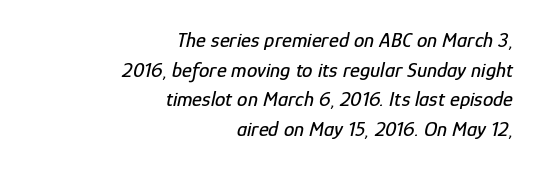
Normally led — the rows are evenly, conventionally spaced. This rendering uses right alignment, leaving the left contour irregular. When letters slant like this, we call the style italic. The passage shown has conventional tracking throughout. Bare-footed words on every line.
